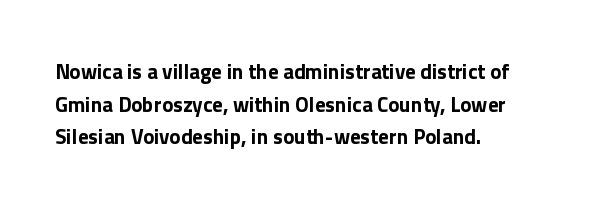
The rendering anchors every line to the left-hand side. In terms of posture, this sample is upright. This sample uses plain, unmodified letter spacing. The gap between lines stays unmarked.
